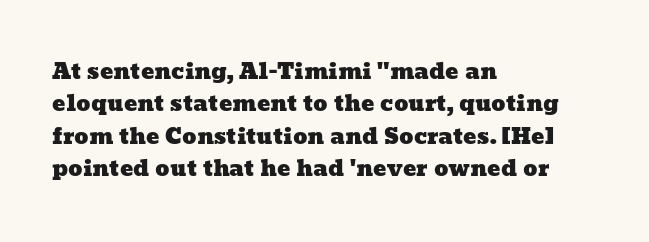
Q: Is the text underlined? A: No.
Q: How is the paragraph aligned? A: Left-aligned.
Q: Is the spacing between letters normal or unusually wide? A: Normal.
Q: Is the spacing between lines tight, normal or loose? A: Normal.
